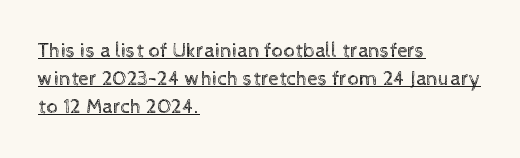
The image shows 21 px text type, upright; set left-aligned, normal line spacing (1.33x), normal letter spacing, underlined.
